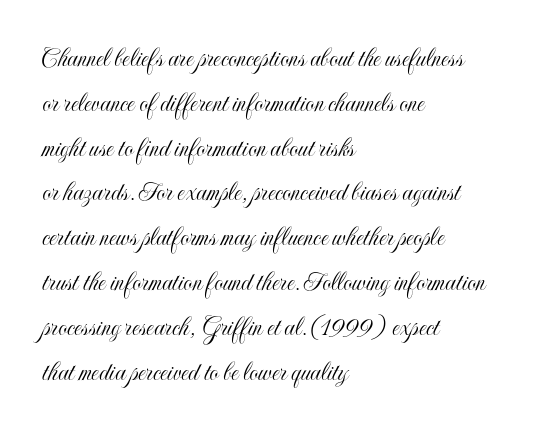
The strip under each line holds only bare page. The block of text has a typical density, with ordinary space between rows. Short and long lines alike share a common starting point at left.
